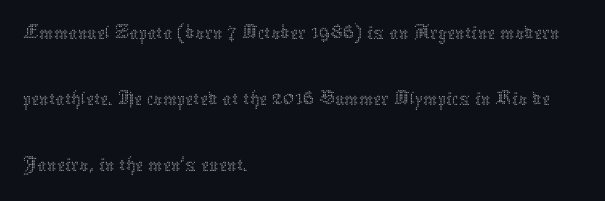
The image shows 45 px thin type, upright; set left-aligned, normal line spacing (1.47x), normal letter spacing, not underlined; medium stroke contrast and a medium x-height.
